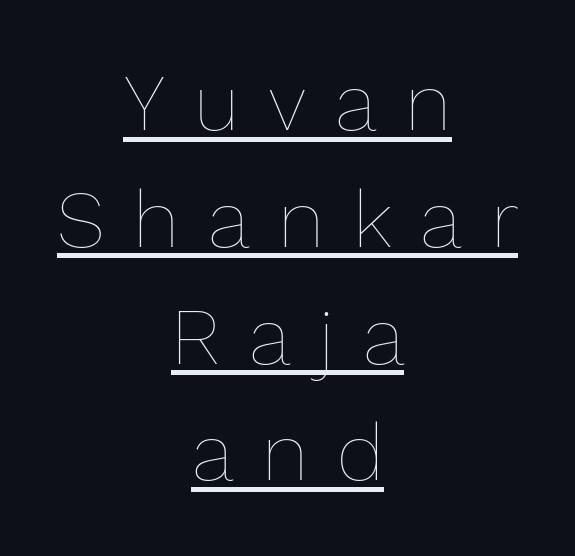
{"italic": "no", "bold": "no", "weight": "thin", "width": "normal", "stroke_contrast": "low", "x_height": "medium", "monospaced": "no", "underline": "yes", "align": "center", "line_spacing": "normal", "line_spacing_ratio": 1.46, "letter_spacing": "wide", "letter_spacing_em": 0.36, "glyph_px": 80}
